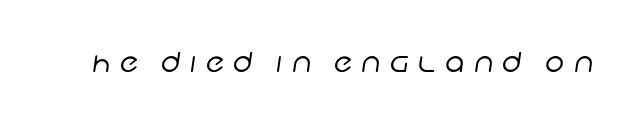
{"bold": "no", "underline": "no", "letter_spacing": "wide", "letter_spacing_em": 0.35, "glyph_px": 27}
